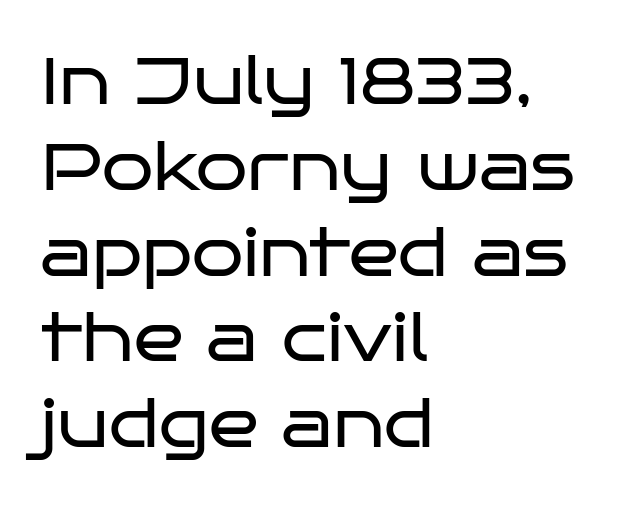
{"serif": "no", "italic": "no", "bold": "no", "weight": "regular", "width": "wide", "stroke_contrast": "low", "x_height": "large", "monospaced": "no", "underline": "no", "align": "left", "line_spacing": "normal", "line_spacing_ratio": 1.3, "letter_spacing": "normal", "letter_spacing_em": 0.0, "glyph_px": 66}
